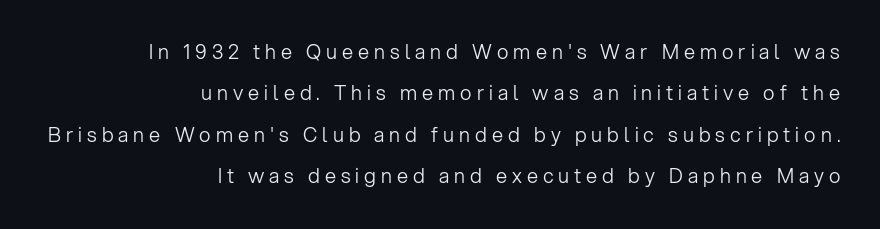
{"italic": "no", "bold": "no", "underline": "no", "align": "right", "line_spacing": "loose", "line_spacing_ratio": 2.07, "letter_spacing": "wide", "letter_spacing_em": 0.25, "glyph_px": 20}
